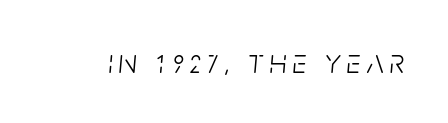
In terms of posture, this sample is oblique. Heft: none added — not bold. The space beneath each line is pristine and unruled. The passage shown is typed in a proportional face where columns would drift.
